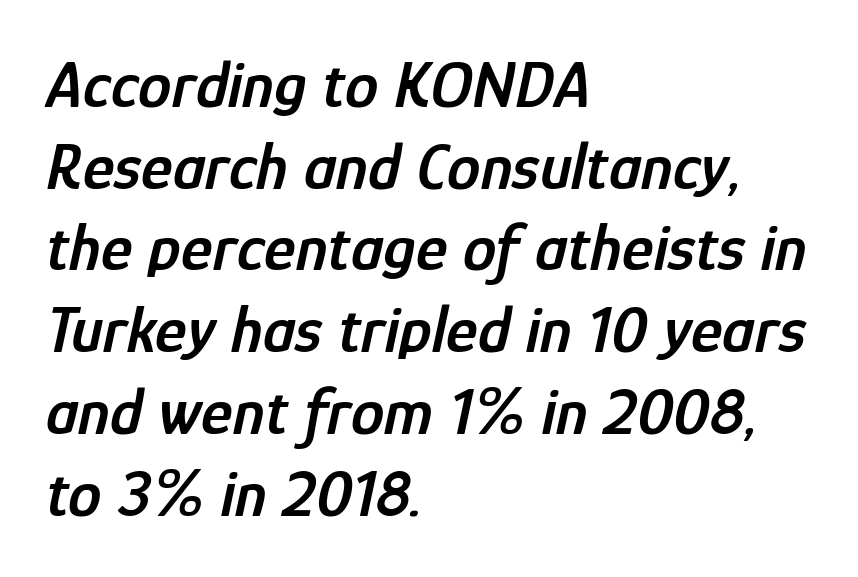
{"italic": "yes", "lean": "right", "slant_degrees": 12, "bold": "semi", "weight": "semibold", "width": "condensed", "stroke_contrast": "low", "x_height": "medium", "monospaced": "no", "underline": "no", "align": "left", "line_spacing_ratio": 1.22, "letter_spacing": "normal", "letter_spacing_em": 0.0, "glyph_px": 67}
